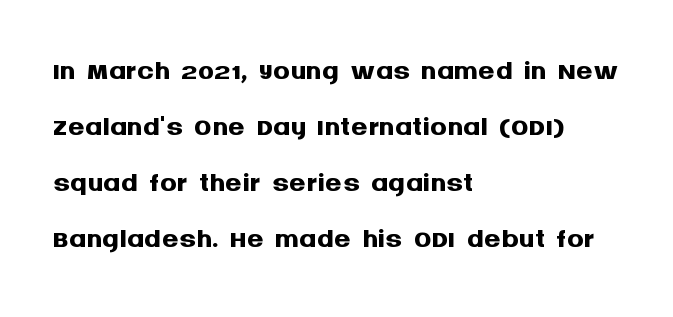
The image shows 42 px semibold sans-serif type, upright; set left-aligned, normal line spacing (1.33x), normal letter spacing, not underlined; medium stroke contrast and a large x-height.
